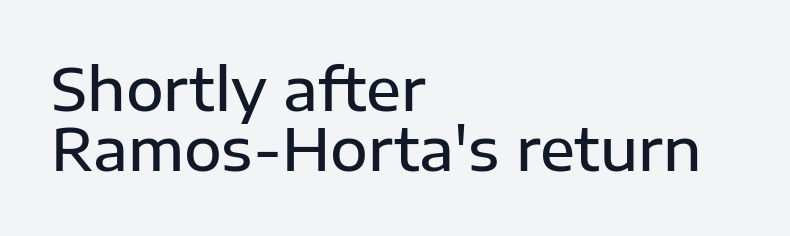
The image shows 58 px semibold sans-serif type, upright; set left-aligned, tight line spacing (1.04x), normal letter spacing, not underlined; low stroke contrast and a medium x-height.
